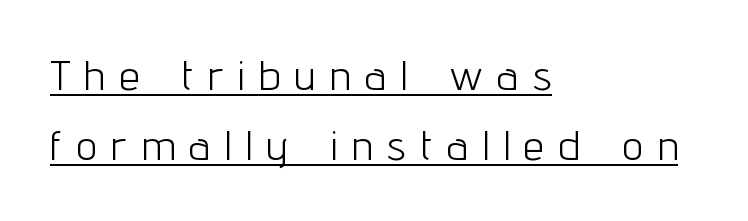
Q: Is the text bold? A: No.
Q: Is the text italic (slanted)? A: No, it is upright.
Q: Is the typeface a serif or a sans-serif typeface? A: Sans-serif.
Q: Is the text underlined? A: Yes.
Q: How is the paragraph aligned? A: Left-aligned.
Q: Is the spacing between letters normal or unusually wide? A: Unusually wide.
Q: Width (condensed, normal, or wide)? A: Condensed.
Q: Stroke contrast? A: Low.
Q: x-height? A: Medium.
Q: Monospaced? A: No.
